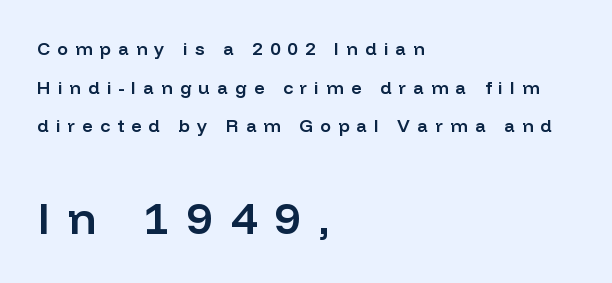
{"serif": "no", "italic": "no", "bold": "semi", "weight": "semibold", "width": "normal", "stroke_contrast": "low", "x_height": "medium", "monospaced": "no", "underline": "no", "align": "left", "line_spacing": "loose", "line_spacing_ratio": 2.14, "letter_spacing": "wide", "letter_spacing_em": 0.4, "larger_block": "second", "size_ratio": 2.5, "glyph_px": 45}
